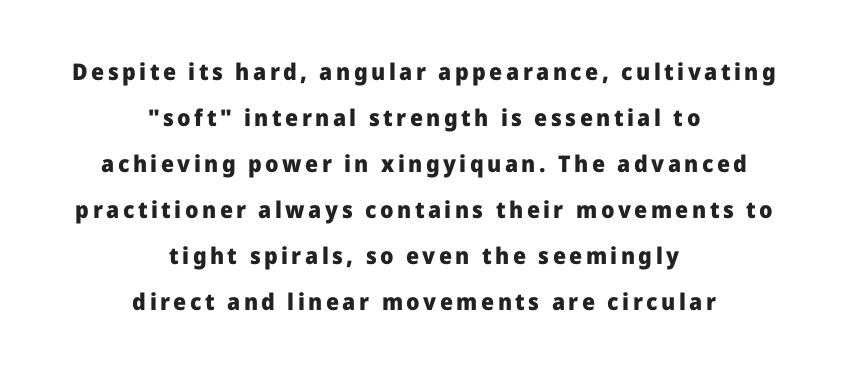
{"italic": "no", "bold": "yes", "underline": "no", "align": "center", "line_spacing": "loose", "line_spacing_ratio": 2.0, "glyph_px": 23}
